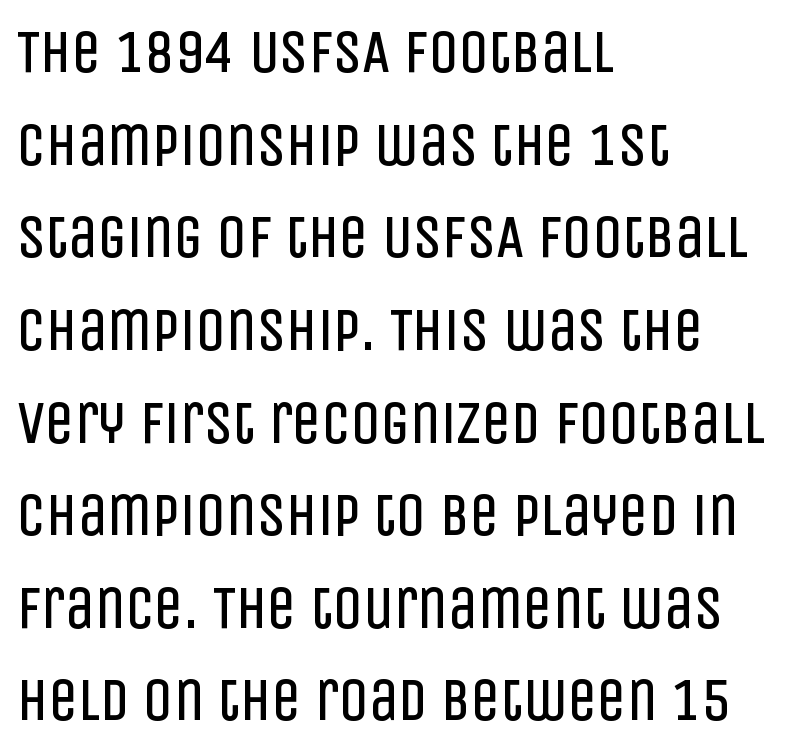
The gap between lines stays unmarked. The compositor pushed each line to the left boundary. Is the stroke heavy? The answer is a plain regular-or-lighter. Proportional: the letters do not fall into vertical columns. The face used here is rendered with its standard letterfit. Does the leading feel generous? No, just average.
